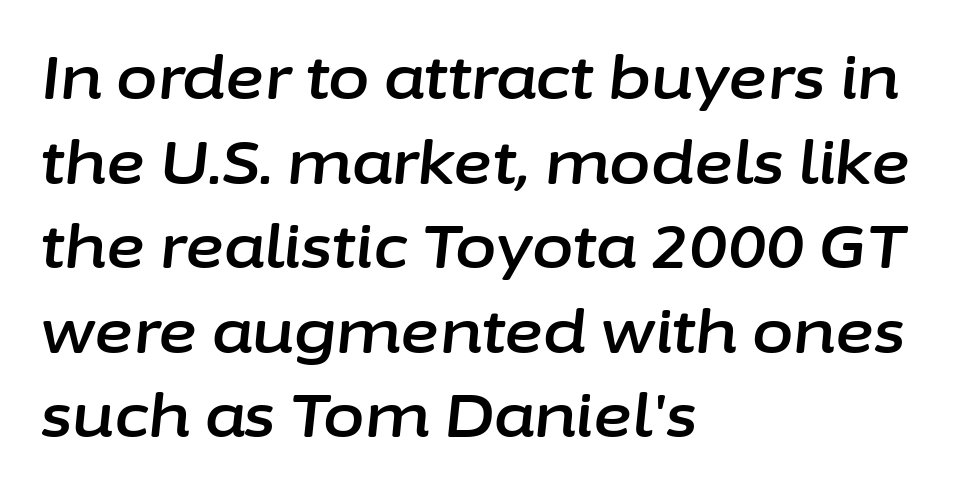
Q: Is the text italic (slanted)? A: Yes, it leans right by about 6 degrees.
Q: Is the text underlined? A: No.
Q: How is the paragraph aligned? A: Left-aligned.
Q: Is the spacing between letters normal or unusually wide? A: Normal.
Q: Is the spacing between lines tight, normal or loose? A: Normal.
Q: Width (condensed, normal, or wide)? A: Normal.
Q: Stroke contrast? A: Low.
Q: x-height? A: Medium.
Q: Monospaced? A: No.
